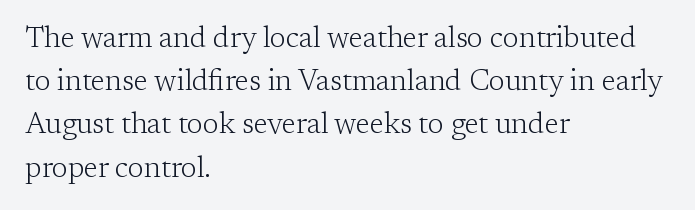
The image shows 29 px light serif type, upright; set left-aligned, normal line spacing (1.49x), normal letter spacing, not underlined; low stroke contrast and a medium x-height.
